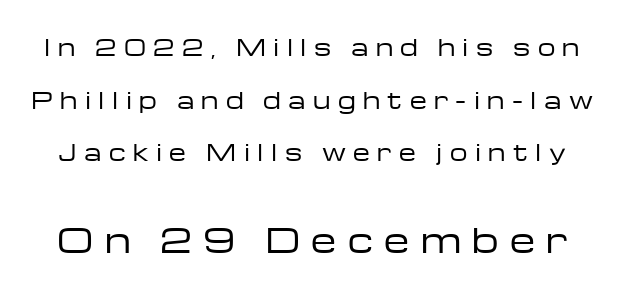
Q: Is the text bold? A: No.
Q: Is the text italic (slanted)? A: No, it is upright.
Q: Is the typeface a serif or a sans-serif typeface? A: Sans-serif.
Q: Is the text underlined? A: No.
Q: Is the spacing between letters normal or unusually wide? A: Unusually wide.
Q: Is the spacing between lines tight, normal or loose? A: Loose.
Q: Which block of text is set in a larger size, the first (top) or the second (bottom)? A: The second (bottom) one.
Q: Width (condensed, normal, or wide)? A: Wide.
Q: Stroke contrast? A: Low.
Q: x-height? A: Medium.
Q: Monospaced? A: No.
